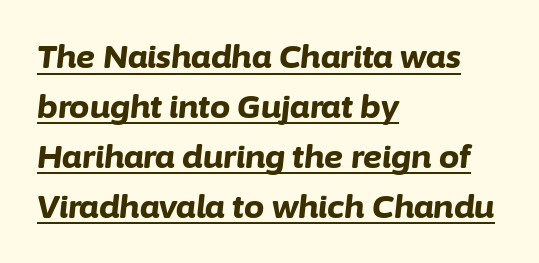
{"italic": "yes", "lean": "right", "slant_degrees": 6, "bold": "yes", "weight": "bold", "width": "normal", "stroke_contrast": "low", "x_height": "medium", "monospaced": "no", "underline": "yes", "align": "left", "line_spacing": "normal", "line_spacing_ratio": 1.56, "letter_spacing": "normal", "letter_spacing_em": 0.0, "glyph_px": 32}
